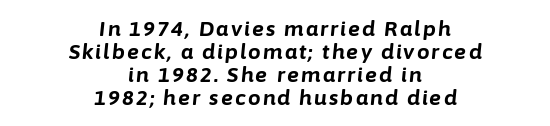
Descender tails drop into unmarked territory. The rag falls on both sides of this text block equally. Students, this is bold: see how much ink each stroke carries. The specimen reads as italic at a glance. Successive baselines arrive quickly, one right under another.
